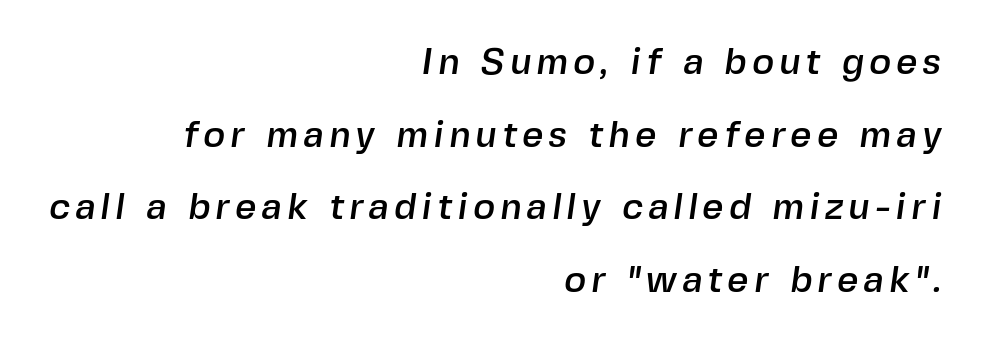
{"serif": "no", "width": "normal", "x_height": "medium", "monospaced": "no", "underline": "no", "align": "right", "line_spacing": "loose", "line_spacing_ratio": 1.96, "glyph_px": 37}
